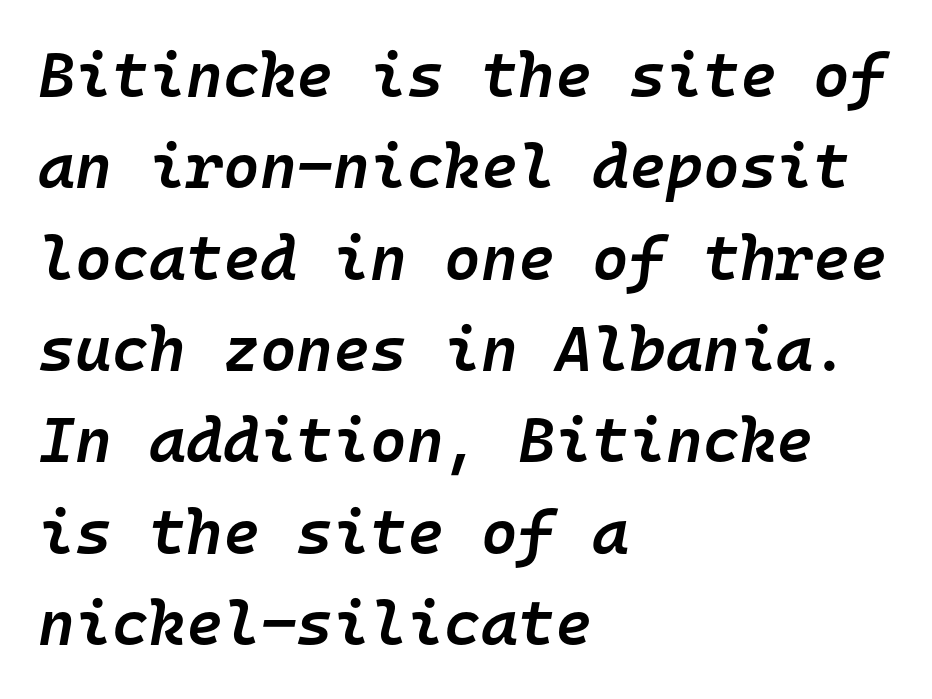
{"italic": "yes", "lean": "right", "slant_degrees": 10, "bold": "semi", "weight": "semibold", "width": "normal", "stroke_contrast": "low", "x_height": "medium", "monospaced": "yes", "underline": "no", "align": "left", "line_spacing": "normal", "line_spacing_ratio": 1.45, "letter_spacing": "normal", "letter_spacing_em": 0.0, "glyph_px": 63}
